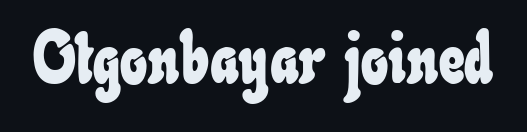
The image shows 72 px condensed type; set normal letter spacing, not underlined; low stroke contrast and a small x-height.
